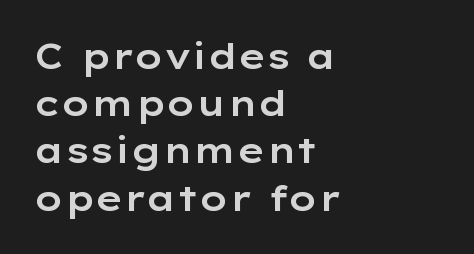
The image shows 35 px wide sans-serif type, upright; set left-aligned, normal line spacing (1.35x), normal letter spacing, not underlined; low stroke contrast and a medium x-height.
